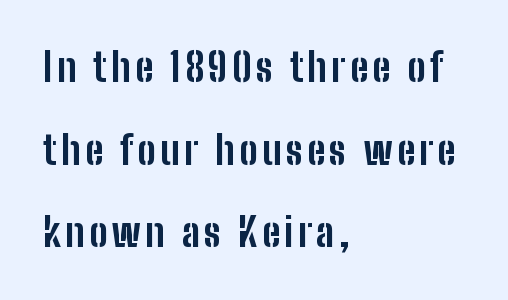
{"serif": "no", "italic": "no", "bold": "yes", "weight": "bold", "width": "condensed", "stroke_contrast": "low", "x_height": "medium", "monospaced": "no", "underline": "no", "align": "left", "line_spacing": "loose", "line_spacing_ratio": 2.12, "glyph_px": 39}
